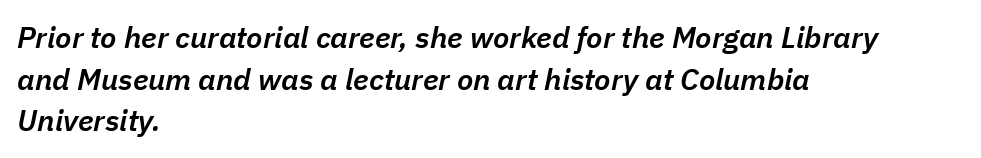
The image shows 30 px semibold type, italic (leaning right); set left-aligned, normal line spacing (1.39x), normal letter spacing, not underlined; low stroke contrast and a medium x-height.
